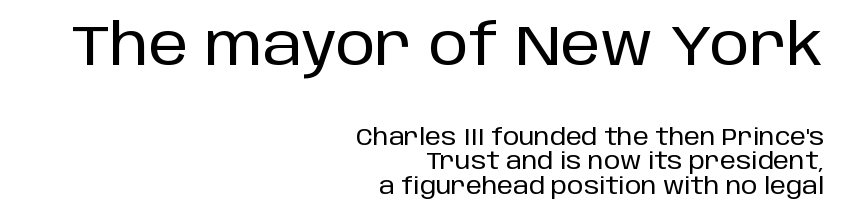
Q: Is the text italic (slanted)? A: No, it is upright.
Q: Is the typeface a serif or a sans-serif typeface? A: Sans-serif.
Q: Is the text underlined? A: No.
Q: How is the paragraph aligned? A: Right-aligned.
Q: Is the spacing between letters normal or unusually wide? A: Normal.
Q: Is the spacing between lines tight, normal or loose? A: Tight.
Q: Which block of text is set in a larger size, the first (top) or the second (bottom)? A: The first (top) one.
Q: Width (condensed, normal, or wide)? A: Normal.
Q: Stroke contrast? A: Low.
Q: x-height? A: Large.
Q: Monospaced? A: No.
